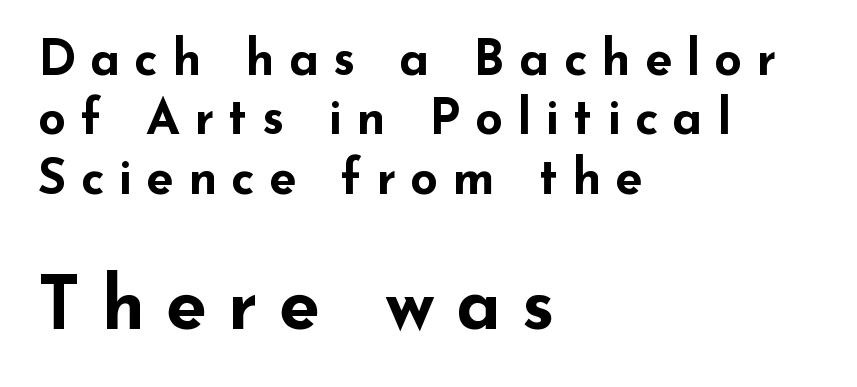
{"serif": "no", "italic": "no", "bold": "yes", "weight": "bold", "width": "wide", "stroke_contrast": "low", "x_height": "small", "monospaced": "no", "underline": "no", "align": "left", "line_spacing_ratio": 1.21, "letter_spacing": "wide", "letter_spacing_em": 0.29, "larger_block": "second", "size_ratio": 1.49, "glyph_px": 73}
